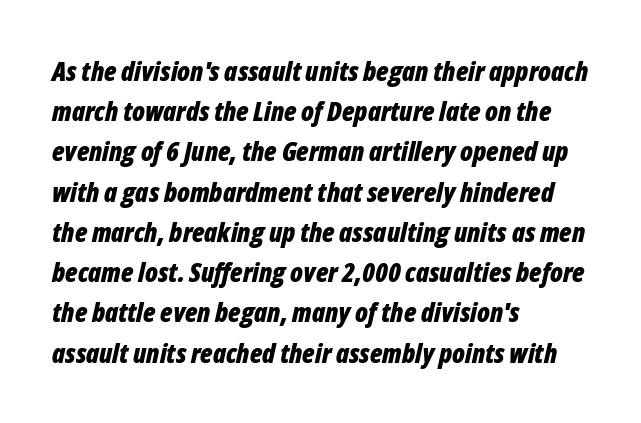
The image shows 27 px bold type, italic (leaning right); set left-aligned, normal line spacing (1.49x), normal letter spacing, not underlined.
